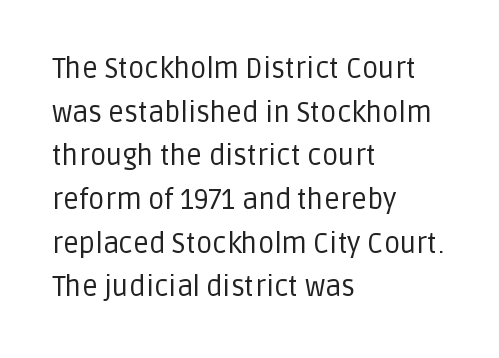
Q: Is the text bold? A: No.
Q: Is the text italic (slanted)? A: No, it is upright.
Q: Is the typeface a serif or a sans-serif typeface? A: Sans-serif.
Q: Is the text underlined? A: No.
Q: How is the paragraph aligned? A: Left-aligned.
Q: Is the spacing between letters normal or unusually wide? A: Normal.
Q: Is the spacing between lines tight, normal or loose? A: Normal.
Q: Width (condensed, normal, or wide)? A: Normal.
Q: Stroke contrast? A: Low.
Q: x-height? A: Large.
Q: Monospaced? A: No.
